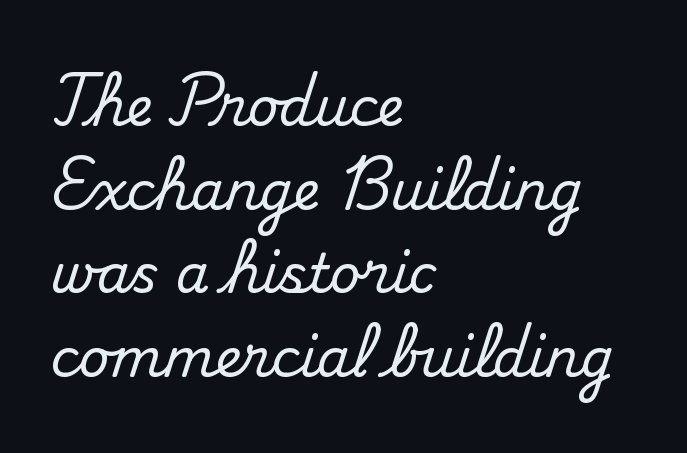
The image shows 53 px serif type; set left-aligned, normal line spacing (1.58x), normal letter spacing, not underlined; medium stroke contrast and a small x-height.
